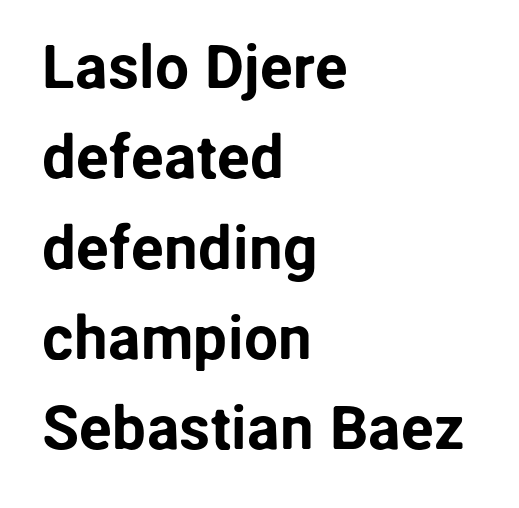
The image shows 61 px sans-serif type, upright; set left-aligned, normal line spacing (1.48x), normal letter spacing, not underlined; low stroke contrast and a medium x-height.
